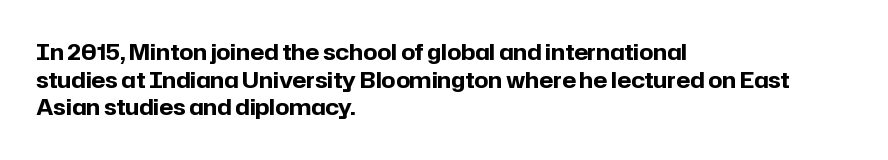
These words are printed bold, with thick strokes throughout. The string is rendered with underlining switched off. What's the leading like? Ordinary, nothing unusual. Tracking value appears to be zero — textbook default spacing. This rendering uses left alignment, leaving the right contour irregular. Every stem runs plumb, perpendicular to the baseline.
